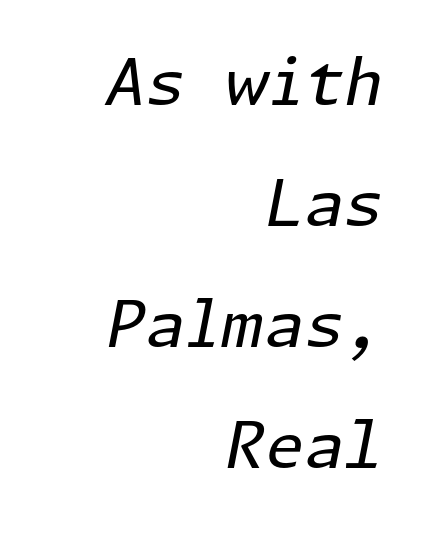
{"italic": "yes", "lean": "right", "slant_degrees": 11, "bold": "no", "weight": "regular", "width": "normal", "stroke_contrast": "low", "x_height": "medium", "underline": "no", "align": "right", "line_spacing_ratio": 1.89, "letter_spacing": "normal", "letter_spacing_em": 0.0, "glyph_px": 64}
